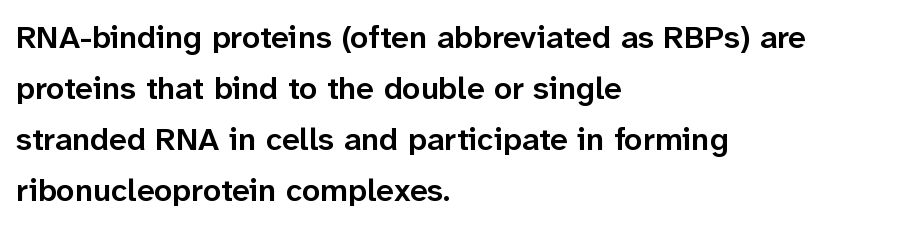
{"serif": "no", "italic": "no", "bold": "semi", "weight": "semibold", "width": "normal", "stroke_contrast": "low", "x_height": "medium", "monospaced": "no", "underline": "no", "align": "left", "line_spacing": "normal", "line_spacing_ratio": 1.59, "letter_spacing": "normal", "letter_spacing_em": 0.0, "glyph_px": 32}
